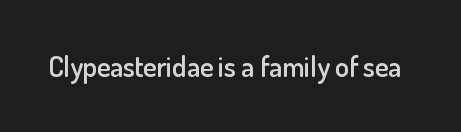
Q: Is the text bold? A: Semi-bold.
Q: Is the text italic (slanted)? A: No, it is upright.
Q: Is the typeface a serif or a sans-serif typeface? A: Sans-serif.
Q: Is the text underlined? A: No.
Q: Is the spacing between letters normal or unusually wide? A: Normal.
Q: Width (condensed, normal, or wide)? A: Normal.
Q: Stroke contrast? A: Low.
Q: x-height? A: Small.
Q: Monospaced? A: No.
